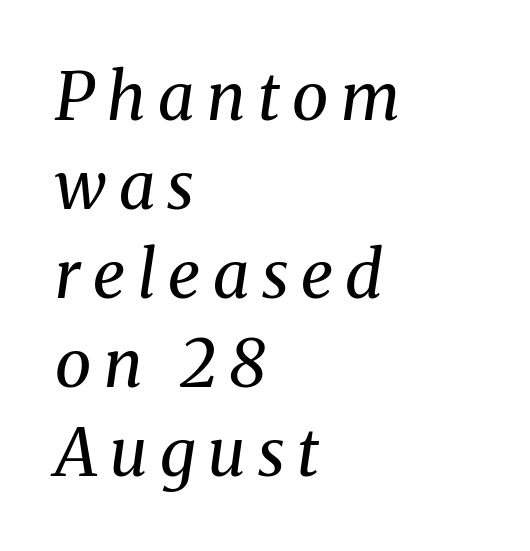
The image shows 66 px regular-weight serif type, italic (leaning right); set left-aligned, normal line spacing (1.35x), not underlined; medium stroke contrast and a medium x-height.
